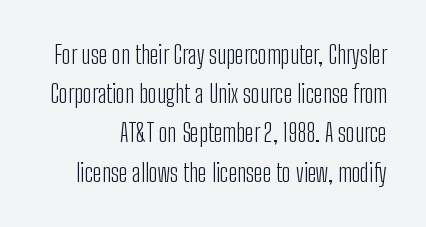
Check the space under the baseline: it is left empty. Characters remain perfectly vertical along every line. Default kerning and tracking; the words read as compact shapes. Stems here are at most as thick as an everyday book face.
